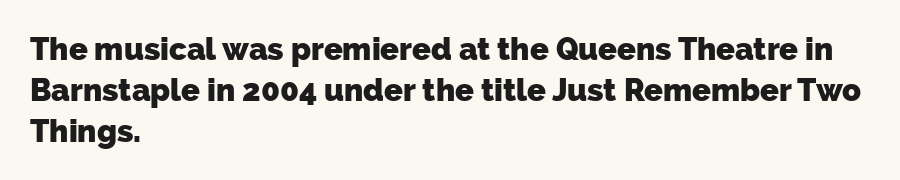
You could not count columns in this text — the font is proportionally spaced. Visually the block forms a straight wall on the left and a jagged coastline on the right. The passage shown stacks its lines at a standard gap. Students, this is bold: see how much ink each stroke carries. Look at the tracking — it's just the regular setting, nothing added. Bare-footed words on every line.
